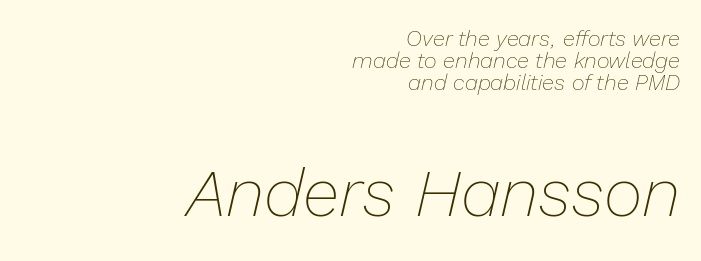
{"italic": "yes", "lean": "right", "slant_degrees": 13, "bold": "no", "weight": "thin", "width": "normal", "stroke_contrast": "low", "x_height": "medium", "monospaced": "no", "underline": "no", "align": "right", "line_spacing": "tight", "line_spacing_ratio": 1.01, "letter_spacing": "normal", "letter_spacing_em": 0.0, "larger_block": "second", "size_ratio": 3.05, "glyph_px": 67}
